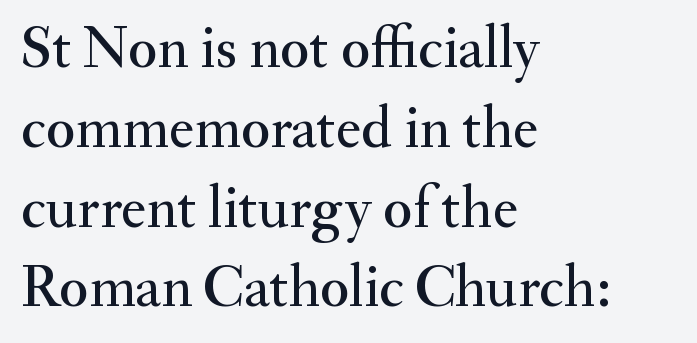
{"serif": "yes", "italic": "no", "width": "normal", "stroke_contrast": "medium", "x_height": "small", "monospaced": "no", "underline": "no", "align": "left", "line_spacing": "normal", "line_spacing_ratio": 1.33, "letter_spacing": "normal", "letter_spacing_em": 0.0, "glyph_px": 60}
